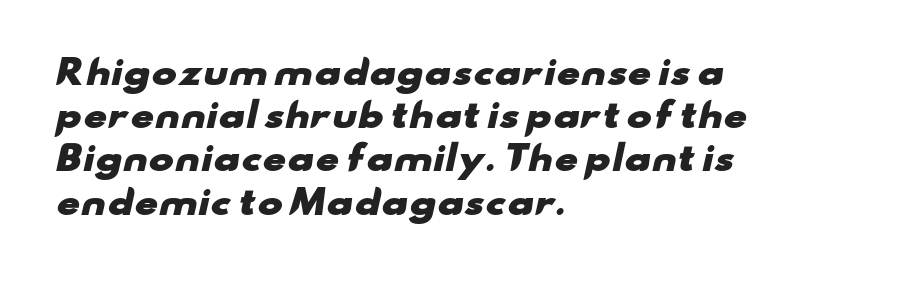
The image shows 34 px heavy, wide sans-serif type; set left-aligned, normal line spacing (1.27x), normal letter spacing, not underlined; low stroke contrast and a small x-height.
